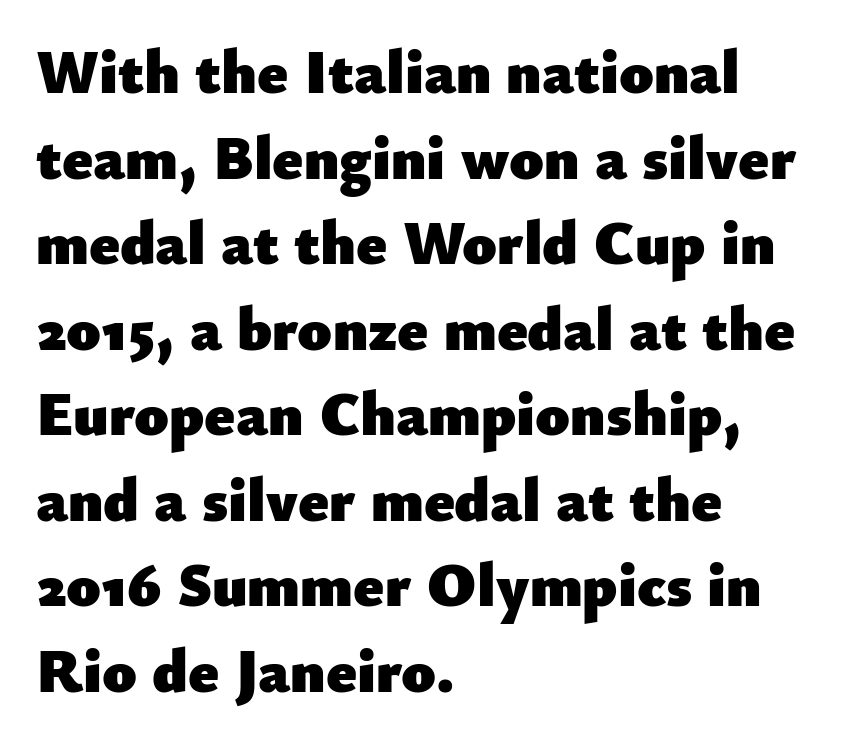
Q: Is the text bold? A: Yes.
Q: Is the text italic (slanted)? A: No, it is upright.
Q: Is the typeface a serif or a sans-serif typeface? A: Sans-serif.
Q: Is the text underlined? A: No.
Q: How is the paragraph aligned? A: Left-aligned.
Q: Is the spacing between letters normal or unusually wide? A: Normal.
Q: Is the spacing between lines tight, normal or loose? A: Normal.
Q: Width (condensed, normal, or wide)? A: Normal.
Q: Stroke contrast? A: Low.
Q: x-height? A: Small.
Q: Monospaced? A: No.
